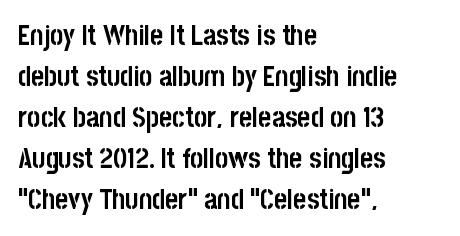
{"serif": "no", "italic": "no", "bold": "yes", "weight": "semibold", "width": "condensed", "stroke_contrast": "low", "x_height": "large", "monospaced": "no", "underline": "no", "align": "left", "line_spacing": "normal", "line_spacing_ratio": 1.46, "letter_spacing": "normal", "letter_spacing_em": 0.0, "glyph_px": 28}
